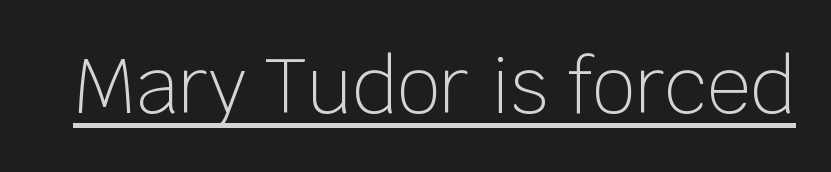
{"serif": "no", "italic": "no", "bold": "no", "weight": "light", "width": "normal", "stroke_contrast": "low", "x_height": "large", "monospaced": "no", "underline": "yes", "letter_spacing": "normal", "letter_spacing_em": 0.0, "glyph_px": 76}
